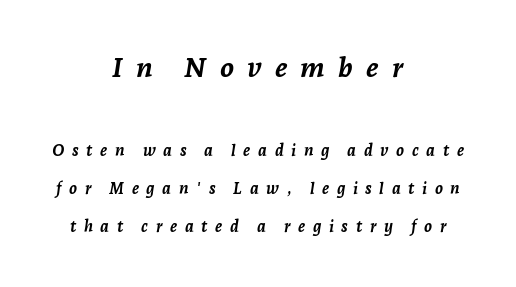
Q: Is the text bold? A: Yes.
Q: Is the text italic (slanted)? A: Yes, it leans right by about 7 degrees.
Q: Is the text underlined? A: No.
Q: How is the paragraph aligned? A: Centered.
Q: Is the spacing between letters normal or unusually wide? A: Unusually wide.
Q: Is the spacing between lines tight, normal or loose? A: Loose.
Q: Which block of text is set in a larger size, the first (top) or the second (bottom)? A: The first (top) one.
Q: Width (condensed, normal, or wide)? A: Normal.
Q: Stroke contrast? A: Low.
Q: x-height? A: Medium.
Q: Monospaced? A: No.
